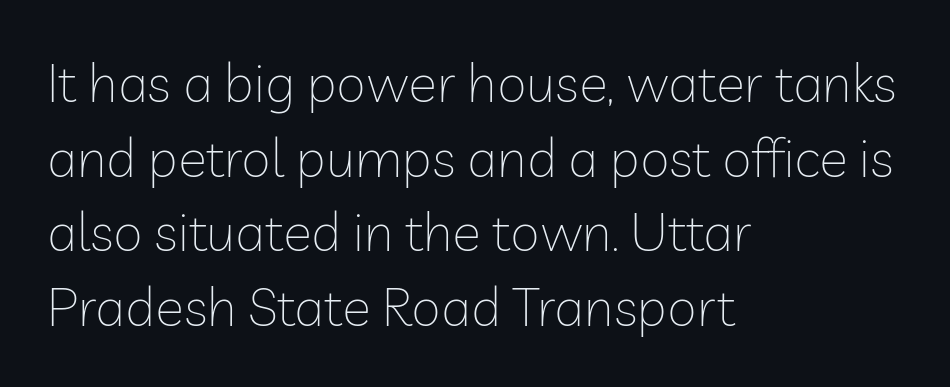
Q: Is the text bold? A: No.
Q: Is the text italic (slanted)? A: No, it is upright.
Q: Is the typeface a serif or a sans-serif typeface? A: Sans-serif.
Q: Is the text underlined? A: No.
Q: How is the paragraph aligned? A: Left-aligned.
Q: Is the spacing between letters normal or unusually wide? A: Normal.
Q: Is the spacing between lines tight, normal or loose? A: Normal.
Q: Width (condensed, normal, or wide)? A: Normal.
Q: Stroke contrast? A: Low.
Q: x-height? A: Medium.
Q: Monospaced? A: No.
